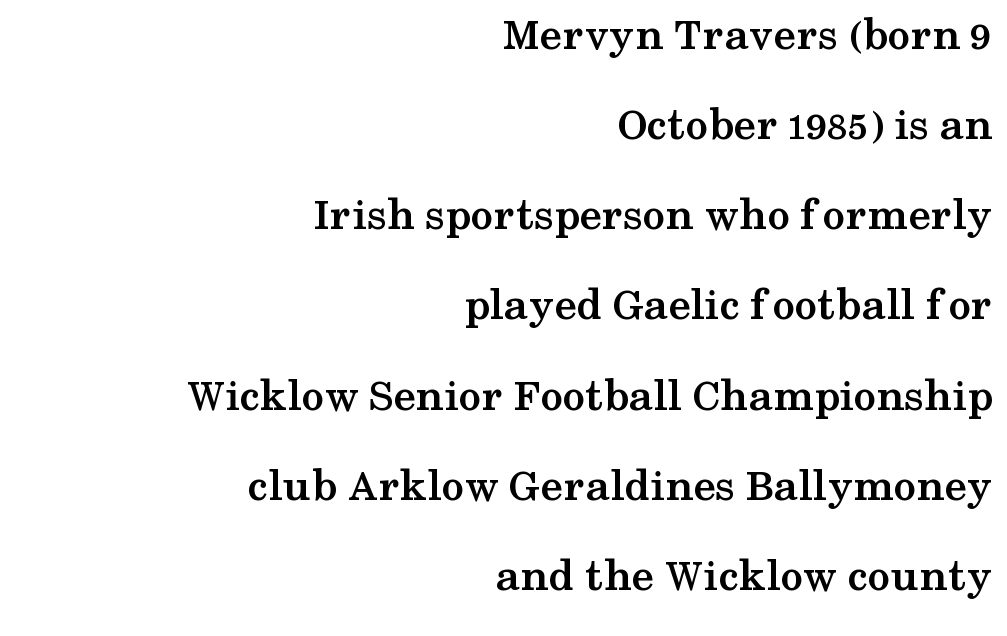
{"serif": "yes", "italic": "no", "bold": "yes", "weight": "semibold", "width": "wide", "stroke_contrast": "medium", "x_height": "medium", "monospaced": "no", "underline": "no", "align": "right", "line_spacing": "loose", "line_spacing_ratio": 1.96, "letter_spacing": "normal", "letter_spacing_em": 0.0, "glyph_px": 46}
